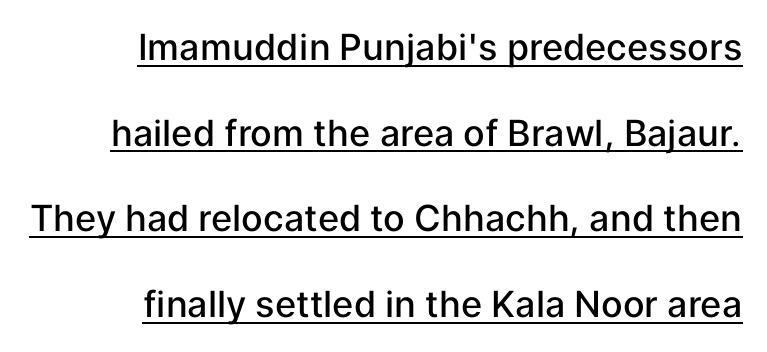
Classification — sans serif. This sample has the flowing, uneven cadence of proportional lettering. Compared with typical body copy, the letter spacing here is the same. Honestly, the underline is the first thing you notice here. A fair bit of extra ink — the face is semibold, not bold.
